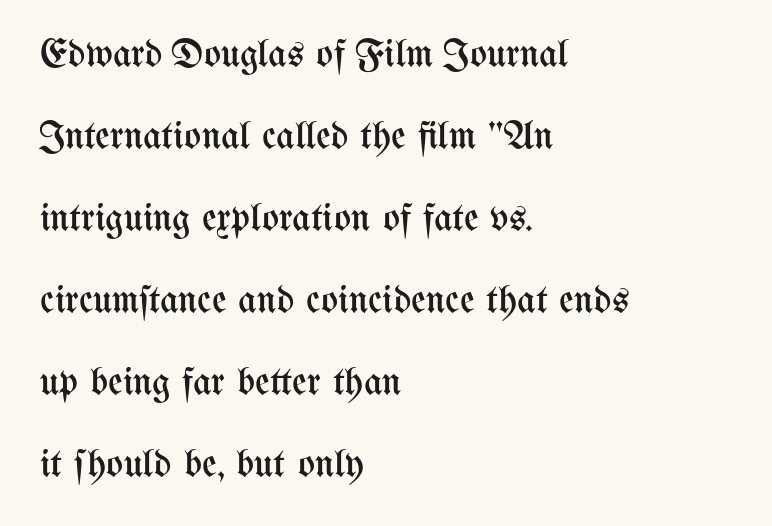
{"italic": "no", "bold": "no", "weight": "regular", "width": "condensed", "stroke_contrast": "medium", "x_height": "medium", "monospaced": "no", "underline": "no", "align": "left", "line_spacing": "loose", "line_spacing_ratio": 2.05, "letter_spacing": "normal", "letter_spacing_em": 0.0, "glyph_px": 40}
